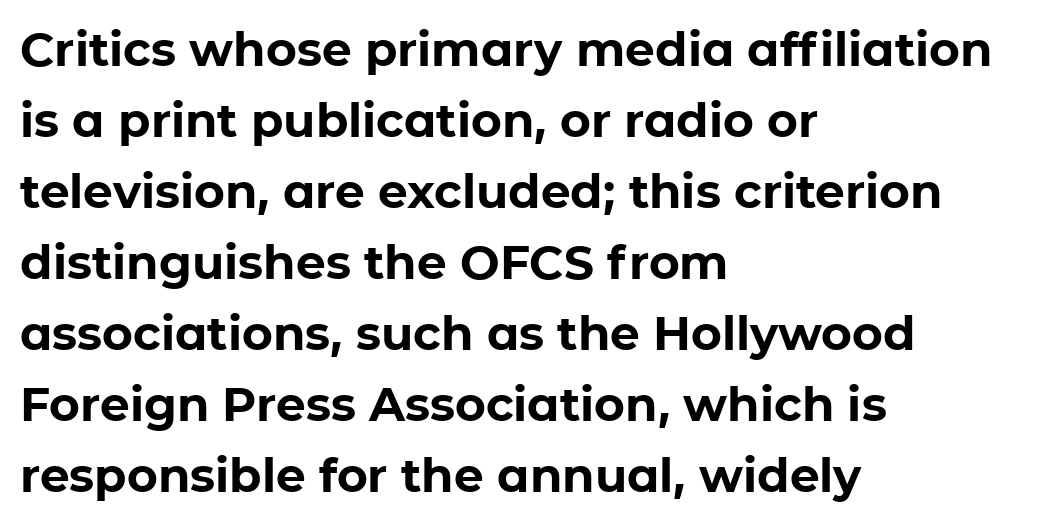
The image shows 47 px bold sans-serif type, upright; set left-aligned, normal line spacing (1.51x), normal letter spacing, not underlined; low stroke contrast and a medium x-height.
